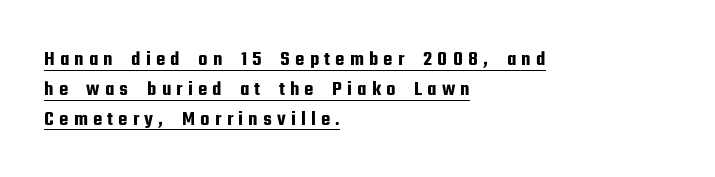
{"italic": "no", "underline": "yes", "align": "left", "line_spacing": "normal", "line_spacing_ratio": 1.42, "letter_spacing": "wide", "letter_spacing_em": 0.24, "glyph_px": 21}
